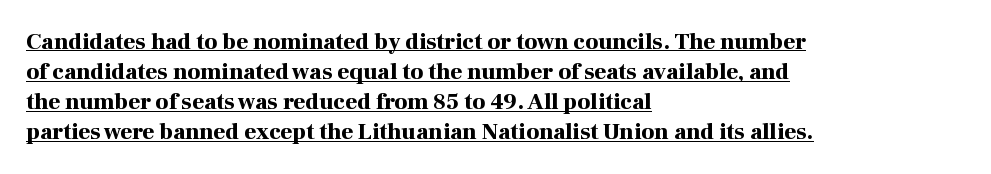
The image shows 23 px bold type, upright; set left-aligned, normal line spacing (1.31x), normal letter spacing, underlined.
